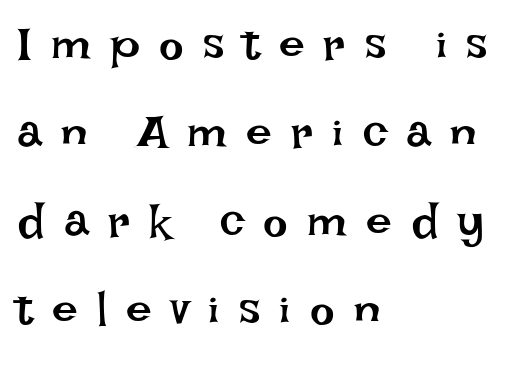
The image shows 46 px regular-weight type, upright; set left-aligned, loose line spacing (1.92x), unusually wide letter spacing (+0.42 em), not underlined; low stroke contrast and a large x-height.
